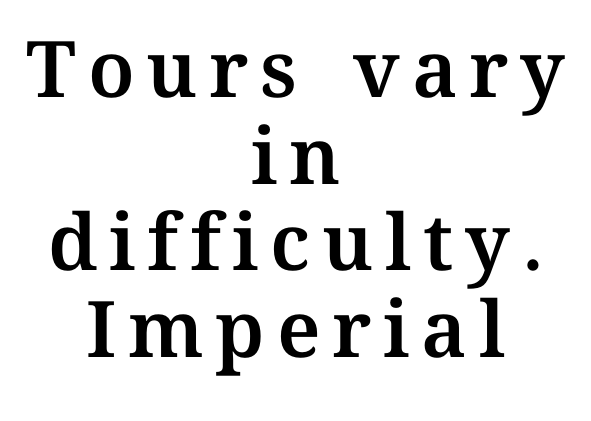
The image shows 78 px text type, upright; set centered, tight line spacing (1.11x), not underlined; medium stroke contrast and a medium x-height.
